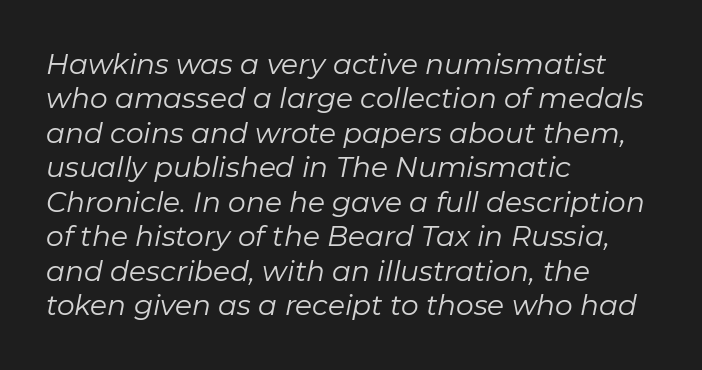
{"italic": "yes", "lean": "right", "slant_degrees": 11, "bold": "no", "weight": "regular", "width": "normal", "stroke_contrast": "low", "x_height": "medium", "monospaced": "no", "underline": "no", "align": "left", "line_spacing_ratio": 1.23, "letter_spacing": "normal", "letter_spacing_em": 0.0, "glyph_px": 28}
